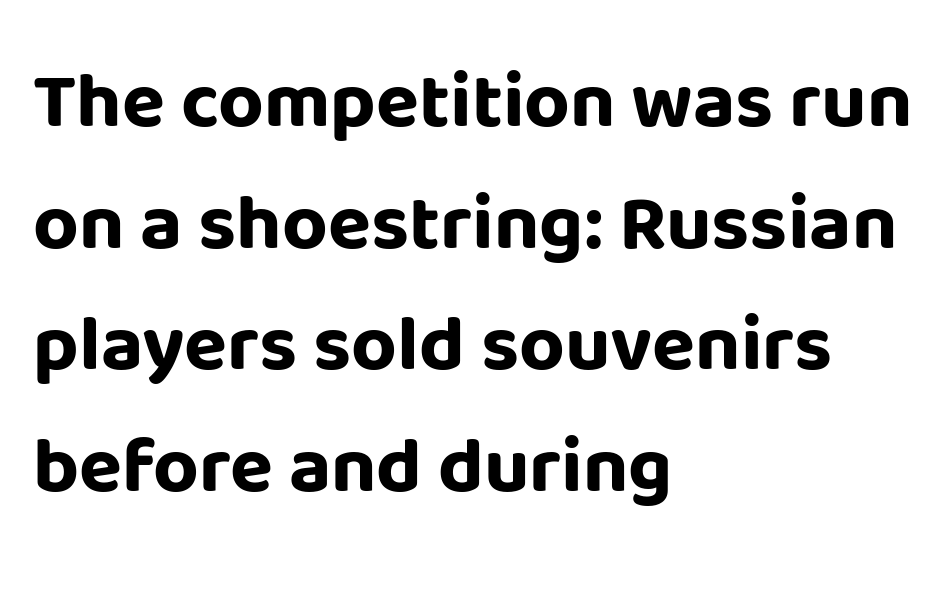
Chunky letters — that's bold for sure. You can tell it's not italic because the verticals are truly vertical. You could call the tracking neutral — neither tight nor loose. The ragged edge is on the right, which tells us the setting is flush left. Type without underlining.
